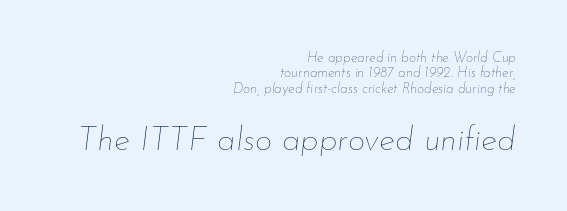
{"italic": "yes", "lean": "right", "slant_degrees": 7, "bold": "no", "weight": "thin", "width": "normal", "stroke_contrast": "low", "x_height": "small", "monospaced": "no", "underline": "no", "align": "right", "line_spacing": "tight", "line_spacing_ratio": 1.1, "letter_spacing": "normal", "letter_spacing_em": 0.0, "larger_block": "second", "size_ratio": 2.43, "glyph_px": 34}
